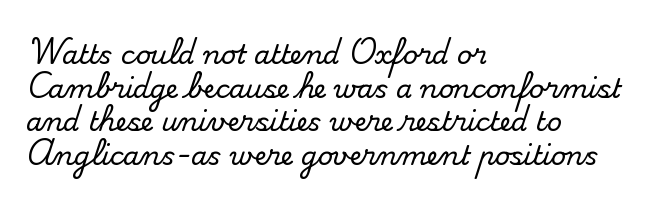
Q: Is the text italic (slanted)? A: Yes.
Q: Is the text underlined? A: No.
Q: How is the paragraph aligned? A: Left-aligned.
Q: Is the spacing between letters normal or unusually wide? A: Normal.
Q: Is the spacing between lines tight, normal or loose? A: Normal.
